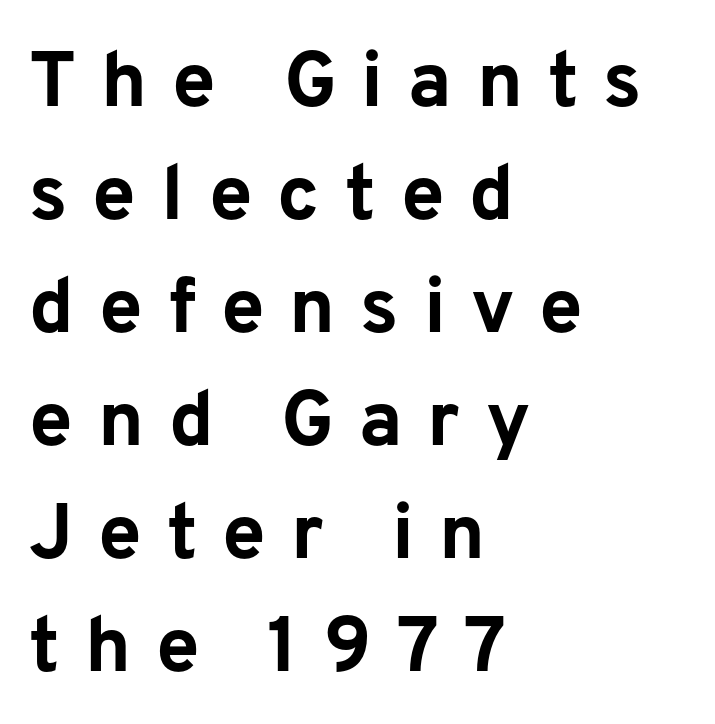
The image shows 78 px bold sans-serif type, upright; set left-aligned, normal line spacing (1.45x), unusually wide letter spacing (+0.32 em), not underlined; low stroke contrast and a medium x-height.
